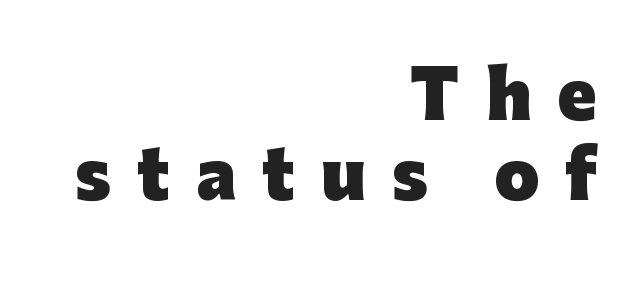
The image shows 65 px heavy sans-serif type, upright; set right-aligned, line spacing 1.23x, unusually wide letter spacing (+0.4 em), not underlined; low stroke contrast and a medium x-height.
